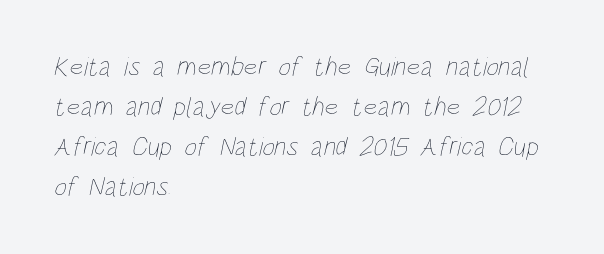
The image shows 27 px text type; set left-aligned, normal line spacing (1.48x), normal letter spacing, not underlined.
